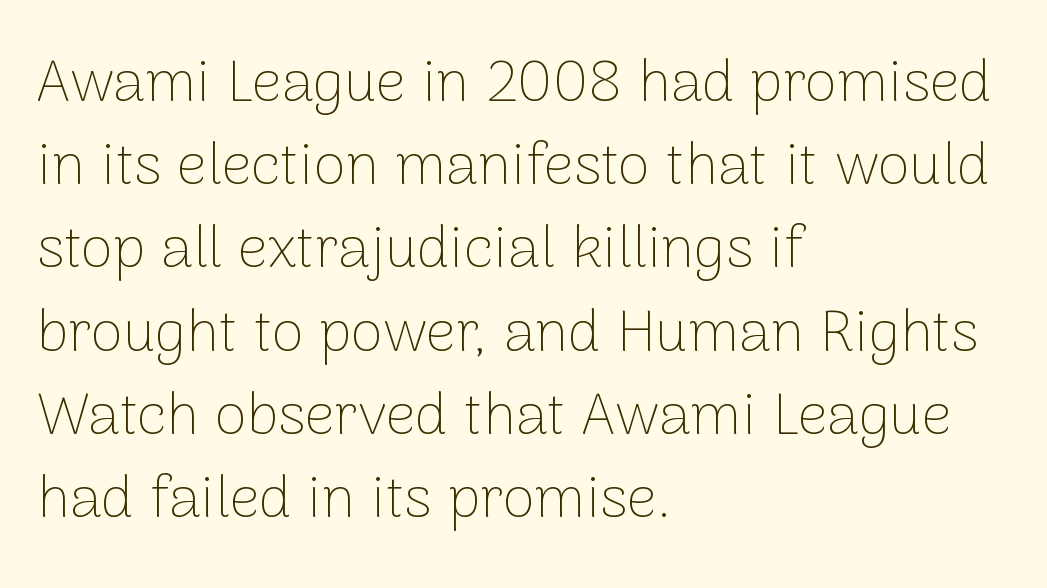
Q: Is the text bold? A: No.
Q: Is the text italic (slanted)? A: No, it is upright.
Q: Is the typeface a serif or a sans-serif typeface? A: Sans-serif.
Q: Is the text underlined? A: No.
Q: How is the paragraph aligned? A: Left-aligned.
Q: Is the spacing between letters normal or unusually wide? A: Normal.
Q: Is the spacing between lines tight, normal or loose? A: Normal.
Q: Width (condensed, normal, or wide)? A: Normal.
Q: Stroke contrast? A: Low.
Q: x-height? A: Medium.
Q: Monospaced? A: No.
